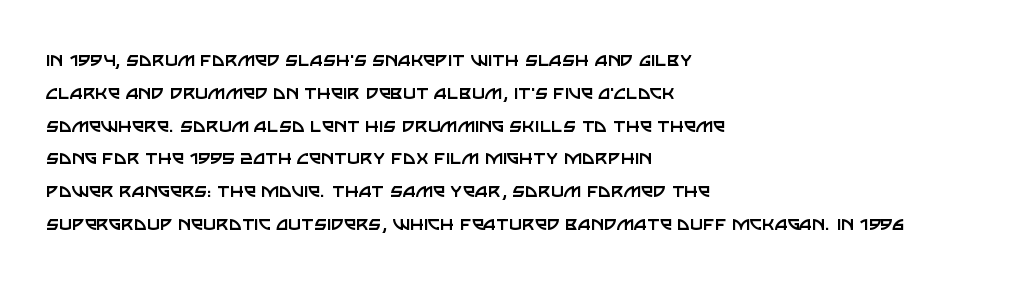
The image shows 22 px text type, upright; set left-aligned, normal line spacing (1.49x), normal letter spacing, not underlined.
